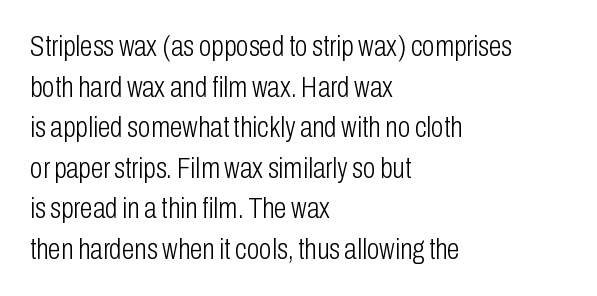
The image shows 29 px light, condensed sans-serif type, upright; set left-aligned, normal line spacing (1.4x), normal letter spacing, not underlined; low stroke contrast and a medium x-height.
